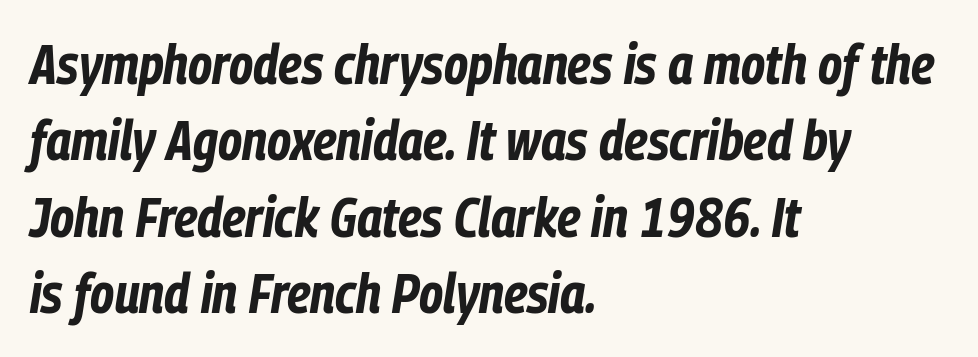
{"italic": "yes", "lean": "right", "slant_degrees": 9, "bold": "yes", "weight": "bold", "width": "condensed", "stroke_contrast": "low", "x_height": "medium", "monospaced": "no", "underline": "no", "align": "left", "line_spacing": "normal", "line_spacing_ratio": 1.39, "letter_spacing": "normal", "letter_spacing_em": 0.0, "glyph_px": 55}
